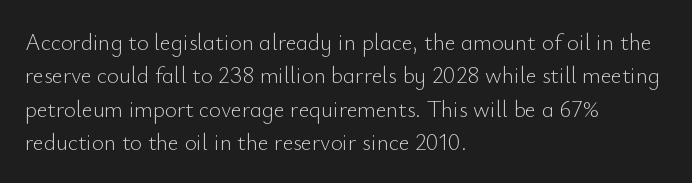
How would I describe the line gaps? Plain and ordinary. Just letters on the line, the space beneath them empty. Alignment: flush left. In terms of posture, this sample is upright.
